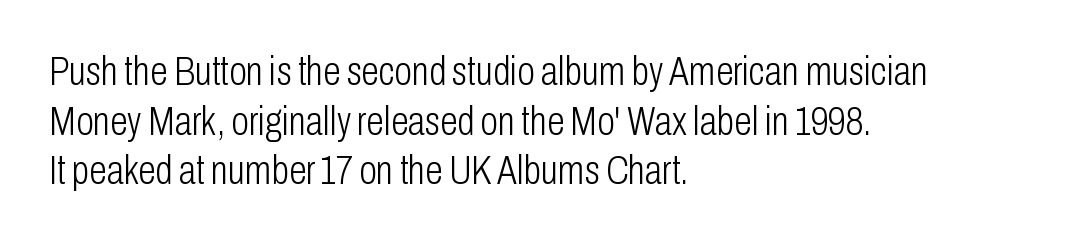
Q: Is the text bold? A: No.
Q: Is the text italic (slanted)? A: No, it is upright.
Q: Is the typeface a serif or a sans-serif typeface? A: Sans-serif.
Q: Is the text underlined? A: No.
Q: How is the paragraph aligned? A: Left-aligned.
Q: Is the spacing between letters normal or unusually wide? A: Normal.
Q: Width (condensed, normal, or wide)? A: Condensed.
Q: Stroke contrast? A: Low.
Q: x-height? A: Medium.
Q: Monospaced? A: No.
